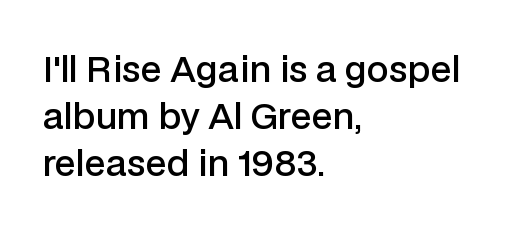
Q: Is the text bold? A: Semi-bold.
Q: Is the text italic (slanted)? A: No, it is upright.
Q: Is the typeface a serif or a sans-serif typeface? A: Sans-serif.
Q: Is the text underlined? A: No.
Q: How is the paragraph aligned? A: Left-aligned.
Q: Is the spacing between letters normal or unusually wide? A: Normal.
Q: Is the spacing between lines tight, normal or loose? A: Normal.
Q: Width (condensed, normal, or wide)? A: Normal.
Q: Stroke contrast? A: Low.
Q: x-height? A: Medium.
Q: Monospaced? A: No.
